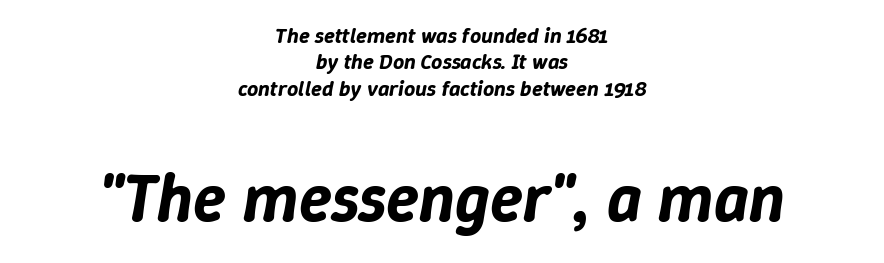
These lines are rendered in a variable-pitch font. The lines in this sample share a center point and differ in where they start and stop. Rule under the text: the space is simply empty. The more generous point size was reserved for the lower chunk.
